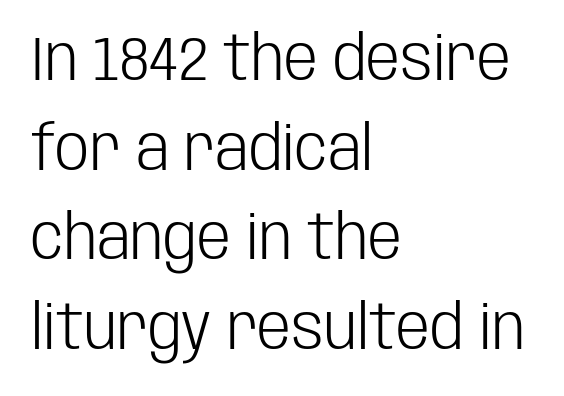
Q: Is the text bold? A: No.
Q: Is the text italic (slanted)? A: No, it is upright.
Q: Is the typeface a serif or a sans-serif typeface? A: Sans-serif.
Q: Is the text underlined? A: No.
Q: How is the paragraph aligned? A: Left-aligned.
Q: Is the spacing between letters normal or unusually wide? A: Normal.
Q: Is the spacing between lines tight, normal or loose? A: Normal.
Q: Width (condensed, normal, or wide)? A: Condensed.
Q: Stroke contrast? A: Low.
Q: x-height? A: Large.
Q: Monospaced? A: No.
